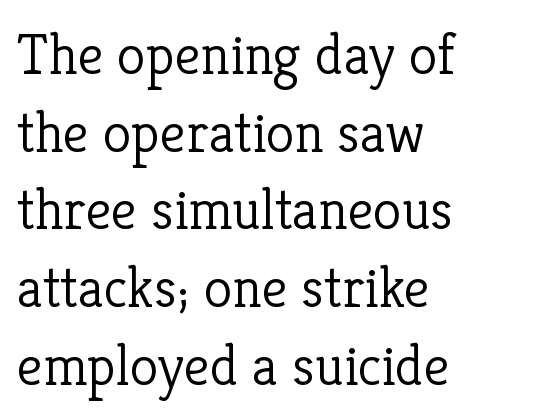
{"serif": "yes", "italic": "no", "bold": "no", "weight": "light", "width": "normal", "stroke_contrast": "low", "x_height": "medium", "monospaced": "no", "underline": "no", "align": "left", "line_spacing": "normal", "line_spacing_ratio": 1.34, "letter_spacing": "normal", "letter_spacing_em": 0.0, "glyph_px": 58}
